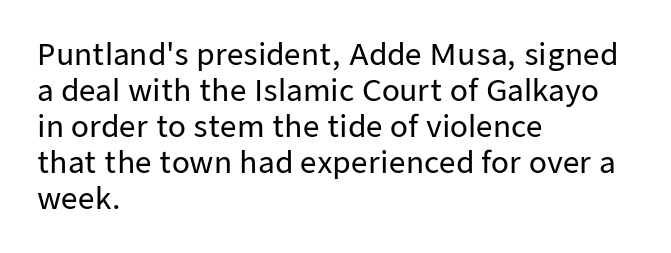
The image shows 29 px sans-serif type, upright; set left-aligned, line spacing 1.24x, normal letter spacing, not underlined; low stroke contrast and a medium x-height.
